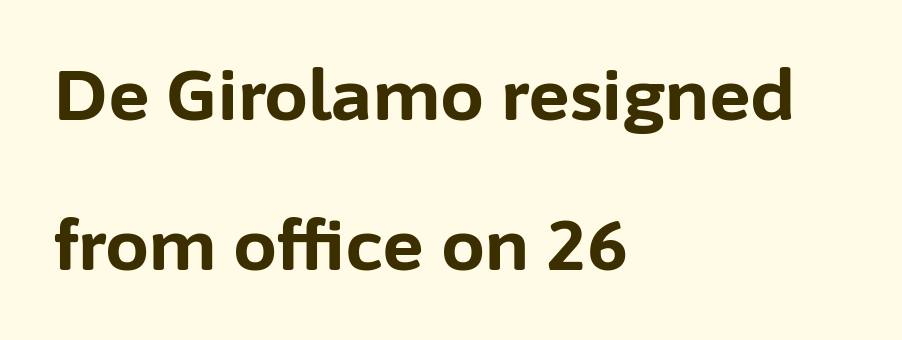
Q: Is the text bold? A: Yes.
Q: Is the text italic (slanted)? A: No, it is upright.
Q: Is the typeface a serif or a sans-serif typeface? A: Sans-serif.
Q: Is the text underlined? A: No.
Q: How is the paragraph aligned? A: Left-aligned.
Q: Is the spacing between letters normal or unusually wide? A: Normal.
Q: Is the spacing between lines tight, normal or loose? A: Loose.
Q: Width (condensed, normal, or wide)? A: Normal.
Q: Stroke contrast? A: Low.
Q: x-height? A: Medium.
Q: Monospaced? A: No.
